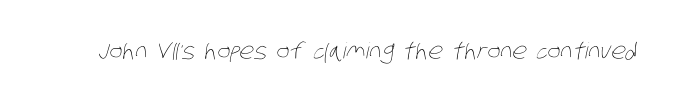
Students, note that the glyphs here touch the page at normal intervals. Any mark beneath the type? The region is blank. Is this a heavy cut? Hardly; it is regular or lighter.
